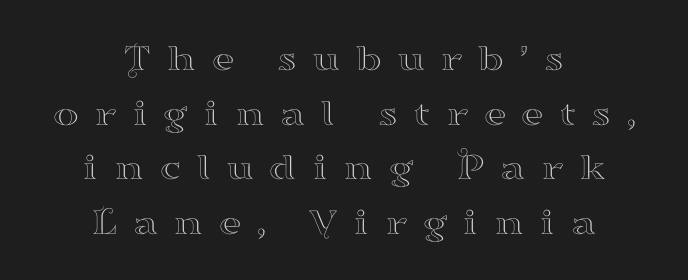
The rag falls on both sides of this text block equally. The rendering uses a moderate line-height, typical for paragraphs. Bare-footed words on every line. The letters are spread apart with noticeably loose tracking. Characters remain perfectly vertical along every line.
